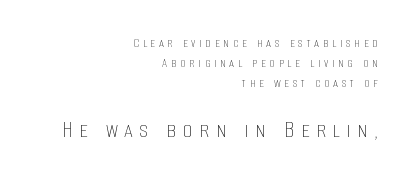
{"italic": "no", "bold": "no", "underline": "no", "align": "right", "line_spacing": "normal", "line_spacing_ratio": 1.43, "letter_spacing": "wide", "letter_spacing_em": 0.26, "larger_block": "second", "size_ratio": 1.79, "glyph_px": 25}
